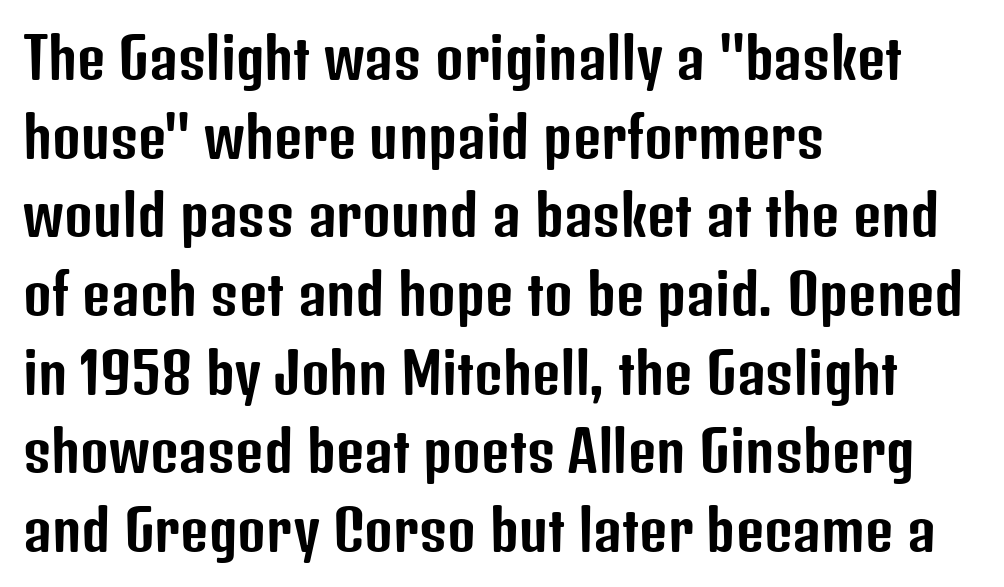
The image shows 55 px condensed sans-serif type, upright; set left-aligned, normal line spacing (1.43x), normal letter spacing, not underlined; low stroke contrast and a medium x-height.
